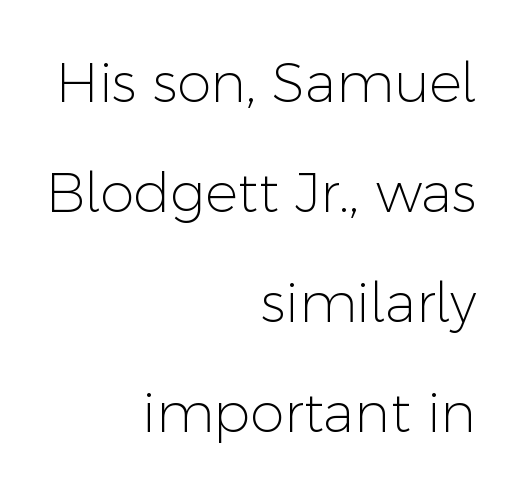
Q: Is the text bold? A: No.
Q: Is the text italic (slanted)? A: No, it is upright.
Q: Is the typeface a serif or a sans-serif typeface? A: Sans-serif.
Q: Is the text underlined? A: No.
Q: How is the paragraph aligned? A: Right-aligned.
Q: Is the spacing between letters normal or unusually wide? A: Normal.
Q: Is the spacing between lines tight, normal or loose? A: Loose.
Q: Width (condensed, normal, or wide)? A: Normal.
Q: Stroke contrast? A: Low.
Q: x-height? A: Medium.
Q: Monospaced? A: No.
